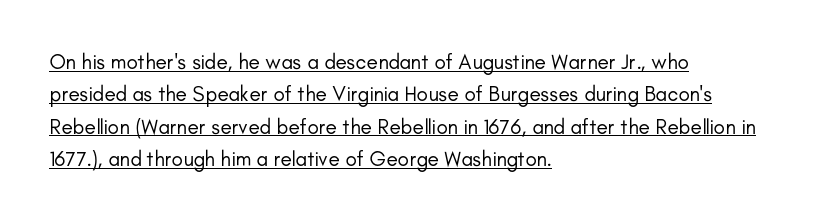
{"italic": "no", "bold": "no", "underline": "yes", "align": "left", "line_spacing": "normal", "line_spacing_ratio": 1.54, "letter_spacing": "normal", "letter_spacing_em": 0.0, "glyph_px": 21}
